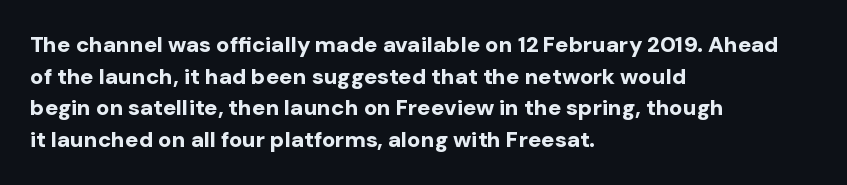
Beneath every word, the page is bare. Successive baselines arrive at the customary interval. It's the straight-up-and-down kind of type. Which margin do the lines hug? The left one — the right edge is uneven. Thick stems and heavy bowls — unmistakably bold.
